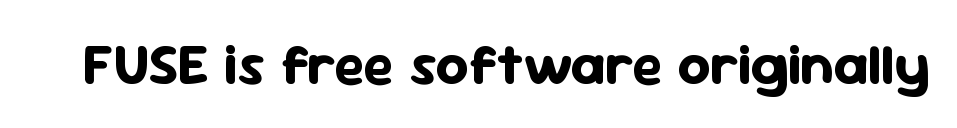
Q: Is the text bold? A: Yes.
Q: Is the text italic (slanted)? A: No, it is upright.
Q: Is the typeface a serif or a sans-serif typeface? A: Sans-serif.
Q: Is the text underlined? A: No.
Q: Is the spacing between letters normal or unusually wide? A: Normal.
Q: Width (condensed, normal, or wide)? A: Normal.
Q: Stroke contrast? A: Low.
Q: x-height? A: Medium.
Q: Monospaced? A: No.
